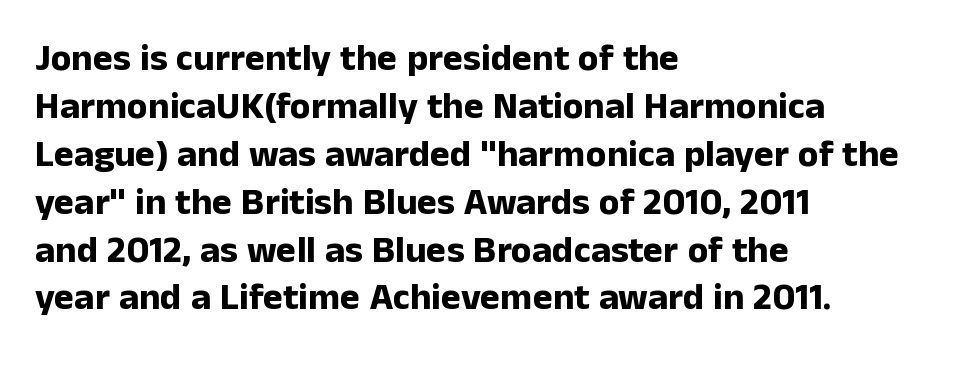
The space beneath each line is pristine and unruled. The passage shown is emphatically bold. Nope, not italic — everything's standing straight. The passage shown has conventional tracking throughout.
